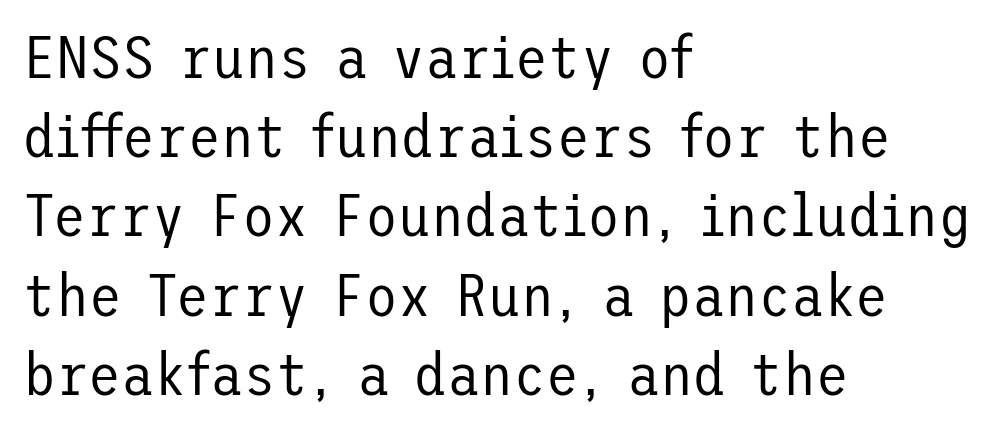
{"serif": "no", "italic": "no", "bold": "no", "weight": "regular", "width": "normal", "stroke_contrast": "low", "x_height": "medium", "underline": "no", "align": "left", "line_spacing": "normal", "line_spacing_ratio": 1.32, "letter_spacing": "normal", "letter_spacing_em": 0.0, "glyph_px": 60}
